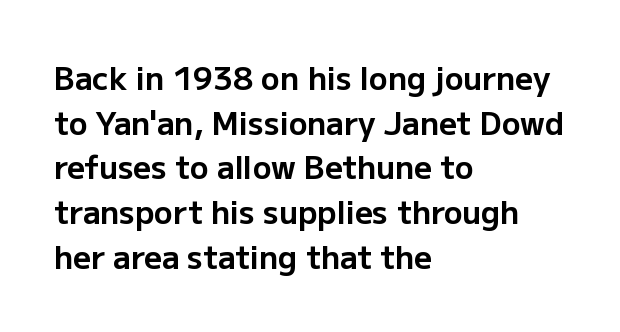
The glyphs are unaccompanied by any horizontal stroke below them. You could call the tracking neutral — neither tight nor loose. Stroke thickness is high; the sample reads as a true bold. Italic? Not at all — the glyphs are vertical. The face used here is proportionally spaced, like ordinary book or web type.
